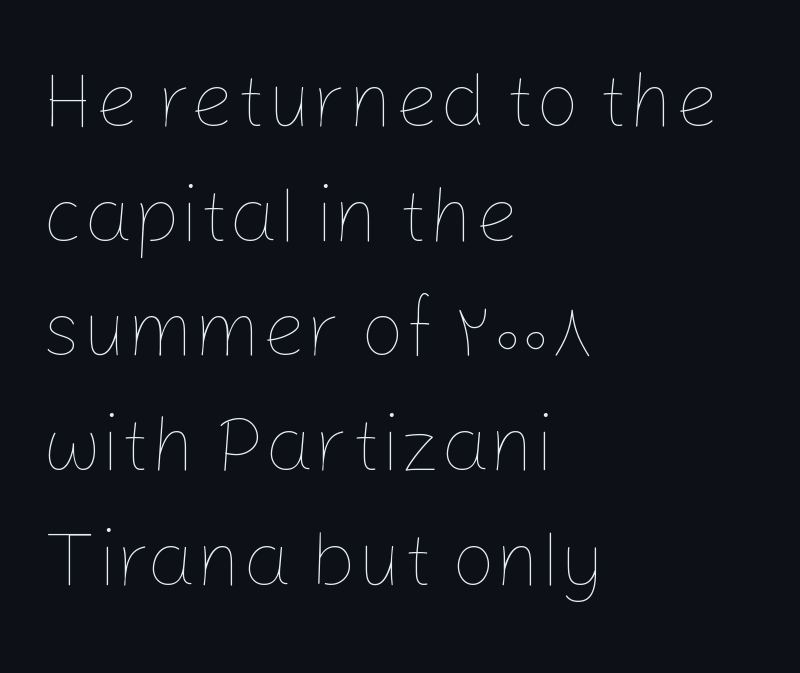
The image shows 78 px thin type, upright; set left-aligned, normal line spacing (1.47x), normal letter spacing, not underlined; low stroke contrast and a medium x-height.
